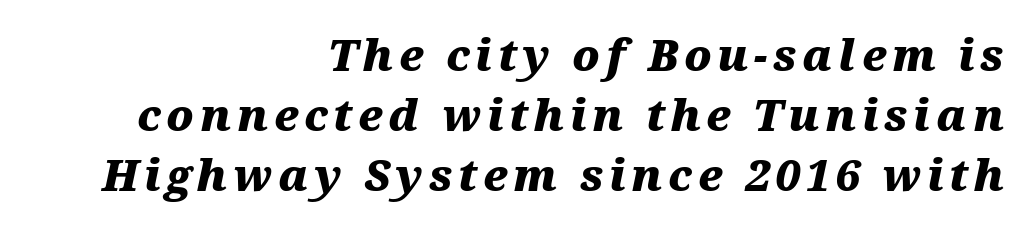
The axis of the letterforms is tilted away from vertical. Think of a printed novel: that variable character pitch is what you see here. Interline gaps are of average width in this sample. Caption: bold face, heavy strokes. Check the space under the baseline: it is left empty.
